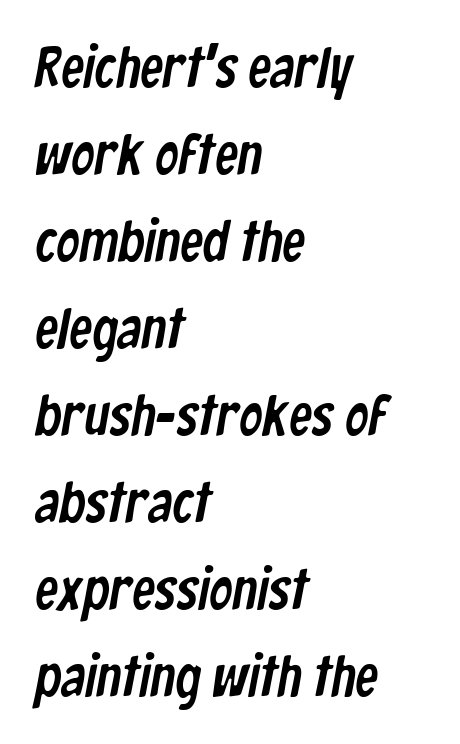
The words here are not underlined. These lines are rendered in a variable-pitch font. Are there feet on the stems? There aren't — it's a sans. Each word holds together tightly as a unit, with standard inter-letter gaps. Vertical spacing — default.
